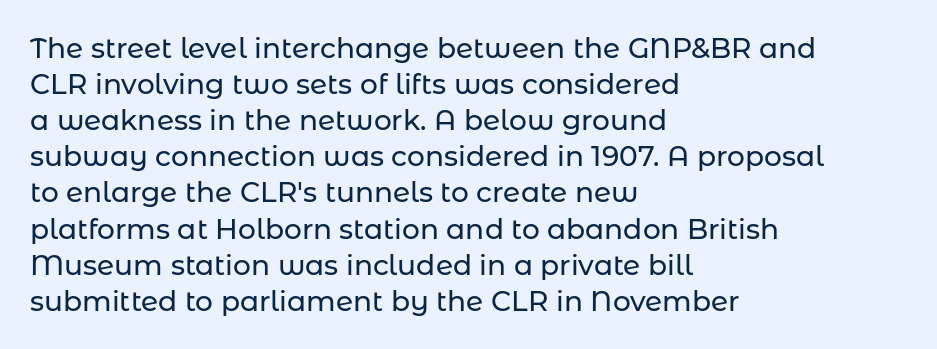
Q: Is the text italic (slanted)? A: No, it is upright.
Q: Is the typeface a serif or a sans-serif typeface? A: Sans-serif.
Q: Is the text underlined? A: No.
Q: How is the paragraph aligned? A: Left-aligned.
Q: Is the spacing between letters normal or unusually wide? A: Normal.
Q: Is the spacing between lines tight, normal or loose? A: Normal.
Q: Width (condensed, normal, or wide)? A: Normal.
Q: Stroke contrast? A: Low.
Q: x-height? A: Medium.
Q: Monospaced? A: No.
